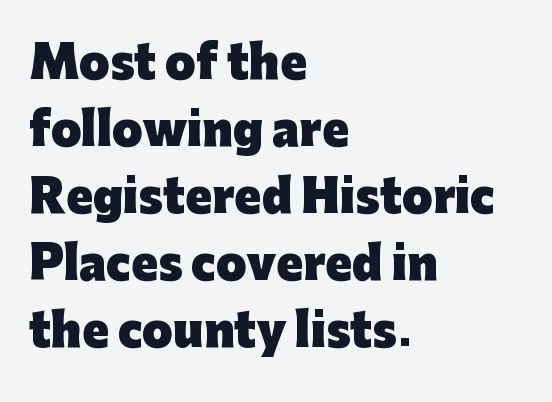
The image shows 44 px heavy sans-serif type, upright; set left-aligned, normal line spacing (1.52x), normal letter spacing, not underlined; low stroke contrast and a medium x-height.
